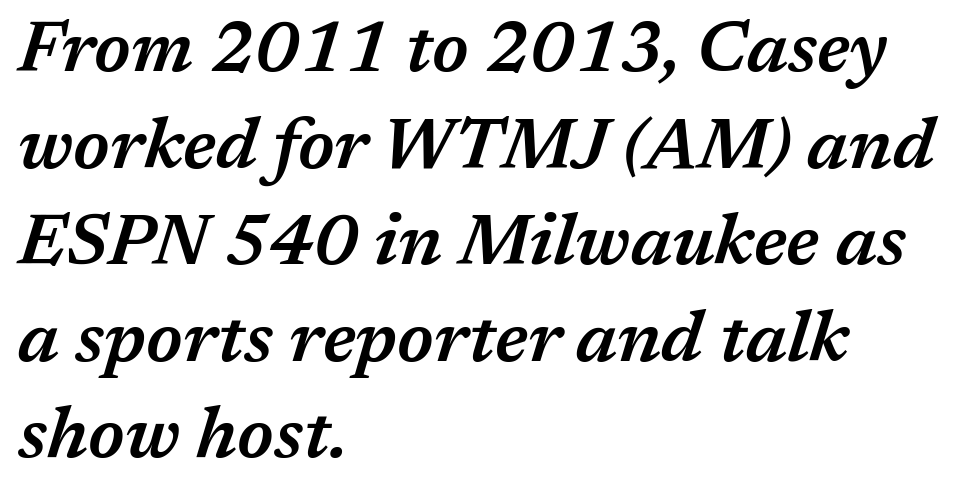
The image shows 71 px semibold type, italic (leaning right); set left-aligned, normal line spacing (1.36x), normal letter spacing, not underlined; medium stroke contrast and a medium x-height.
